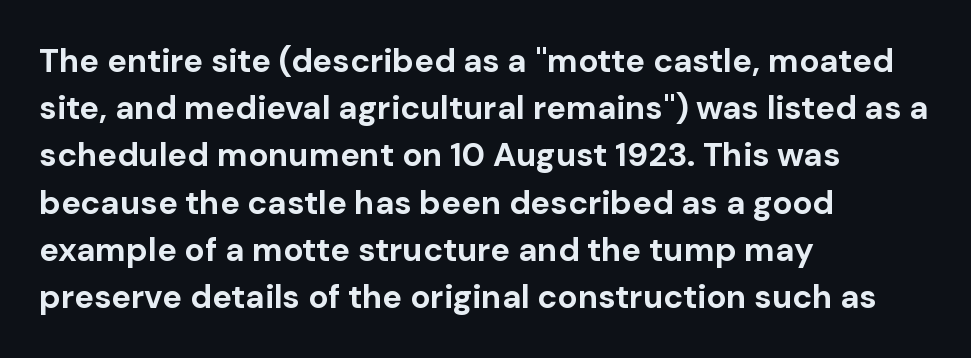
The image shows 33 px bold sans-serif type, upright; set left-aligned, normal line spacing (1.43x), normal letter spacing, not underlined; low stroke contrast and a medium x-height.
